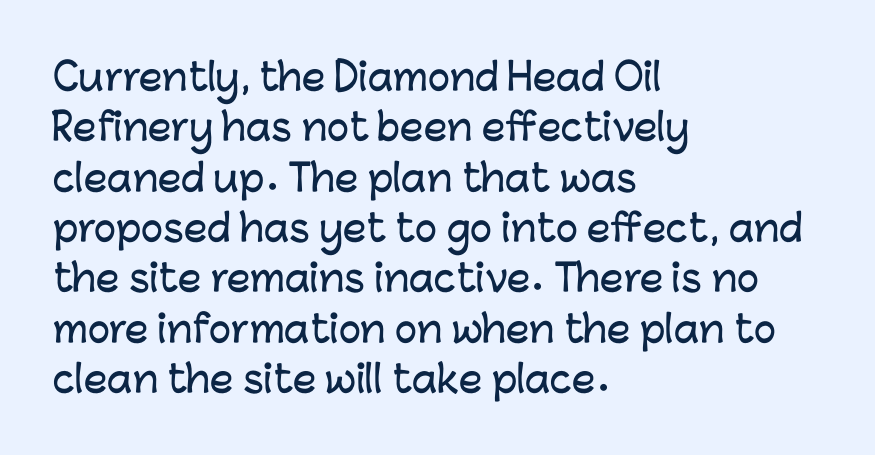
Each letter keeps its own natural width here, so spacing adapts to shape. The block of text has a typical density, with ordinary space between rows. A roman cut, with each character standing at attention. Beneath every word, the page is bare. These lines are composed in type without serifs. Inter-character spacing is left at the font's built-in metrics.
